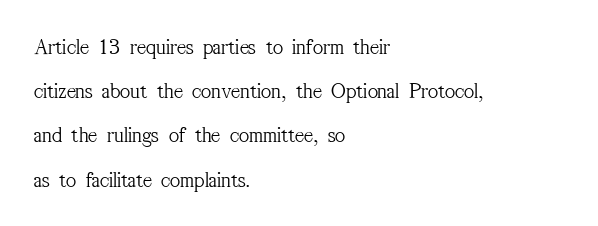
Q: Is the text bold? A: No.
Q: Is the text italic (slanted)? A: No, it is upright.
Q: Is the text underlined? A: No.
Q: How is the paragraph aligned? A: Left-aligned.
Q: Is the spacing between letters normal or unusually wide? A: Normal.
Q: Is the spacing between lines tight, normal or loose? A: Loose.
